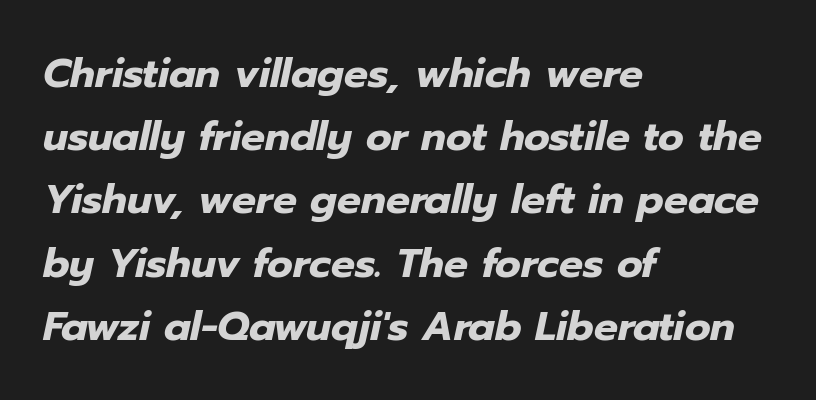
Q: Is the text bold? A: Yes.
Q: Is the text italic (slanted)? A: Yes, it leans right by about 12 degrees.
Q: Is the text underlined? A: No.
Q: How is the paragraph aligned? A: Left-aligned.
Q: Is the spacing between letters normal or unusually wide? A: Normal.
Q: Is the spacing between lines tight, normal or loose? A: Normal.
Q: Width (condensed, normal, or wide)? A: Normal.
Q: Stroke contrast? A: Low.
Q: x-height? A: Medium.
Q: Monospaced? A: No.
